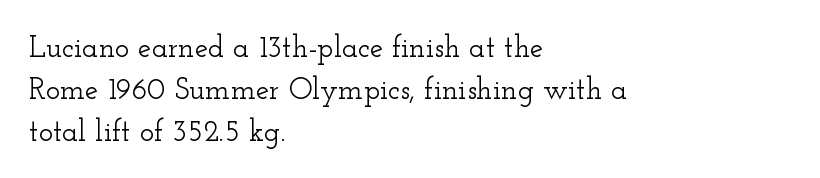
Each new line begins a customary step beneath the previous one. What kind of face is this? One with serifs. The paragraph shown leans on its left margin. Any mark beneath the type? The region is blank. Ordinary non-slanted type is in use.
